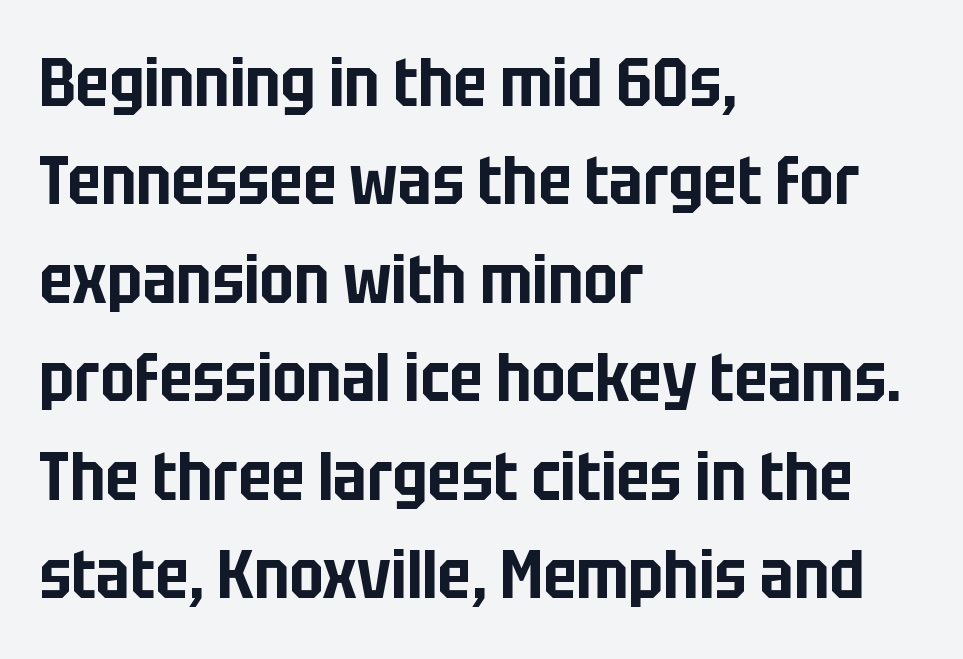
The image shows 67 px condensed sans-serif type, upright; set left-aligned, normal line spacing (1.47x), normal letter spacing, not underlined; low stroke contrast and a large x-height.
